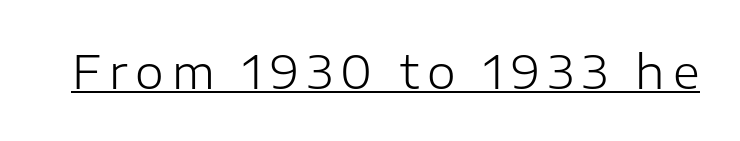
Q: Is the text bold? A: No.
Q: Is the text italic (slanted)? A: No, it is upright.
Q: Is the typeface a serif or a sans-serif typeface? A: Sans-serif.
Q: Is the text underlined? A: Yes.
Q: Width (condensed, normal, or wide)? A: Normal.
Q: Stroke contrast? A: Low.
Q: x-height? A: Medium.
Q: Monospaced? A: No.
